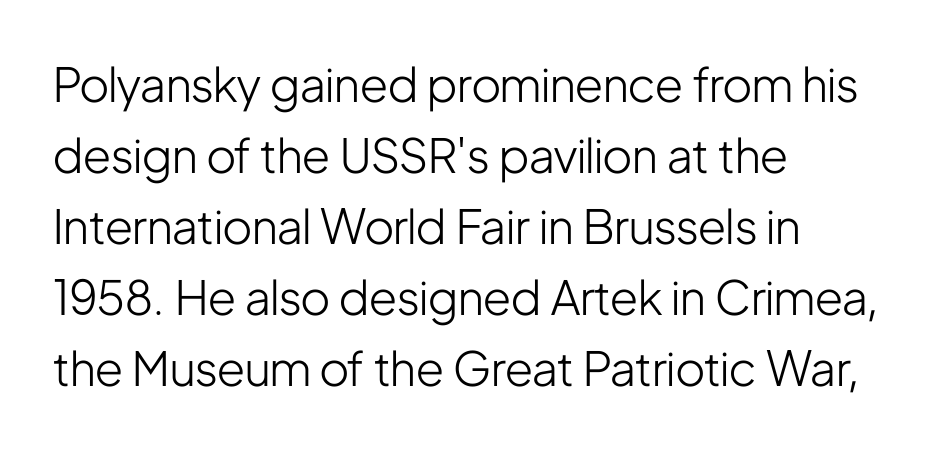
Honestly, the letter spacing is just normal — you wouldn't notice it. Does the lettering tilt? It doesn't — this is upright. Stems here are at most as thick as an everyday book face. Nope, no serifs anywhere on these letters. Normally led — the rows are evenly, conventionally spaced.
